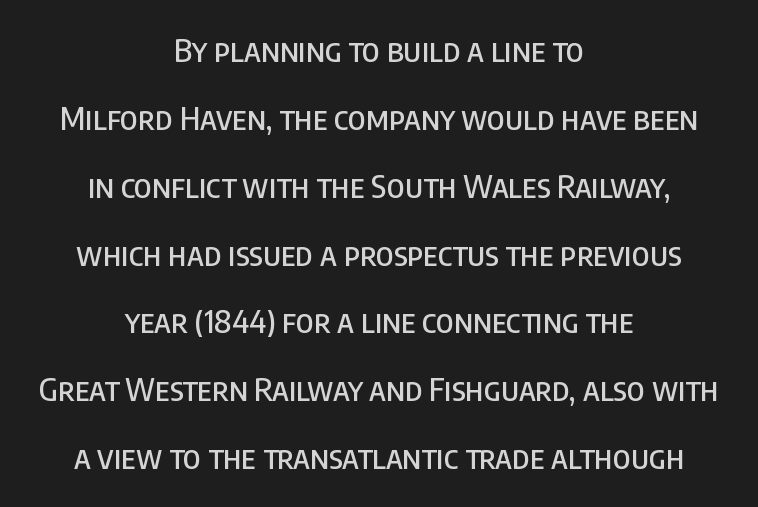
{"serif": "no", "italic": "no", "width": "condensed", "stroke_contrast": "low", "x_height": "large", "monospaced": "no", "underline": "no", "align": "center", "line_spacing": "loose", "line_spacing_ratio": 2.12, "letter_spacing": "normal", "letter_spacing_em": 0.0, "glyph_px": 32}
